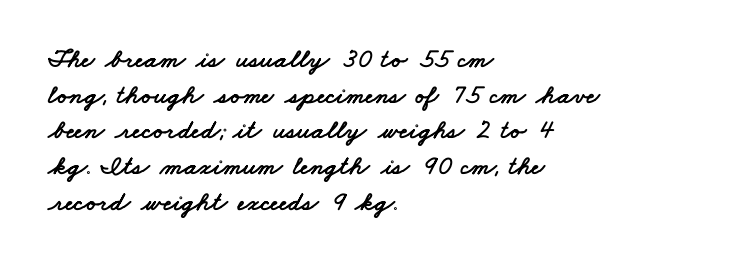
Q: Is the text underlined? A: No.
Q: How is the paragraph aligned? A: Left-aligned.
Q: Is the spacing between letters normal or unusually wide? A: Normal.
Q: Is the spacing between lines tight, normal or loose? A: Normal.
